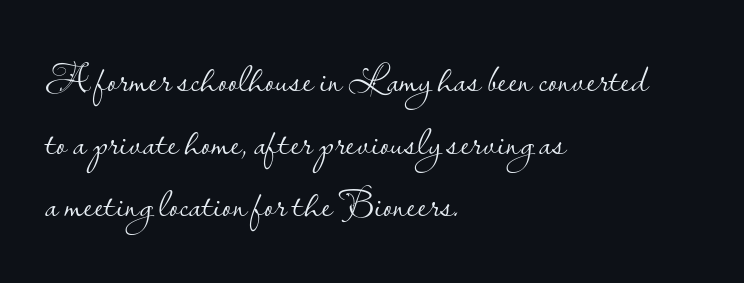
The compositor pushed each line to the left boundary. The strokes are not fattened; the text isn't bold. A bare baseline throughout the passage.
